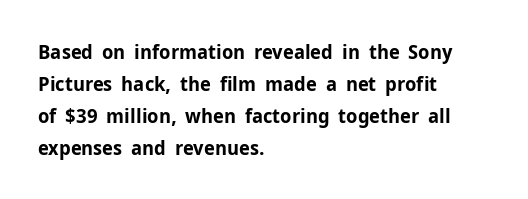
The passage shown is emphatically bold. Clear beneath every line of the passage. Characters remain perfectly vertical along every line. These lines sit exactly where default settings would place them. The horizontal fit of the characters is conventional and even. Each line starts at the same left margin while the right side varies.
